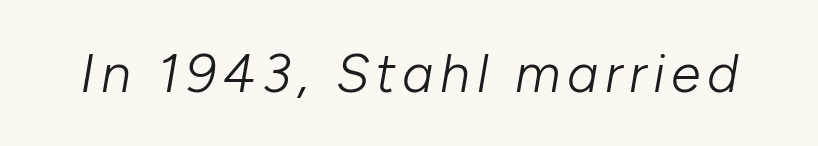
The image shows 54 px light type, italic (leaning right); set not underlined; low stroke contrast and a medium x-height.
